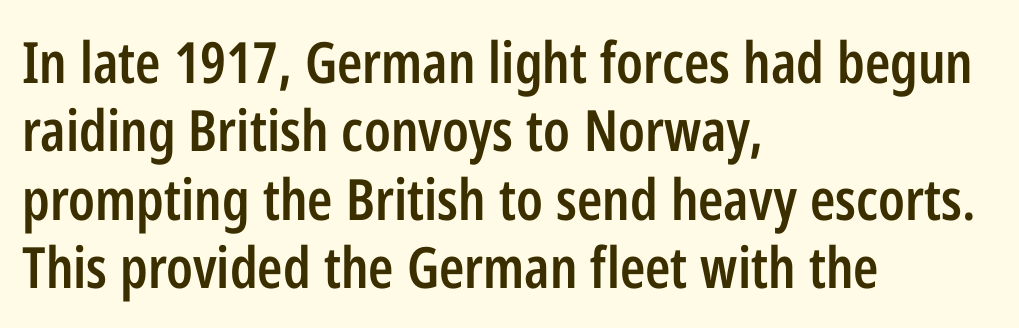
The image shows 57 px semibold, condensed sans-serif type, upright; set left-aligned, line spacing 1.2x, normal letter spacing, not underlined; low stroke contrast and a medium x-height.
